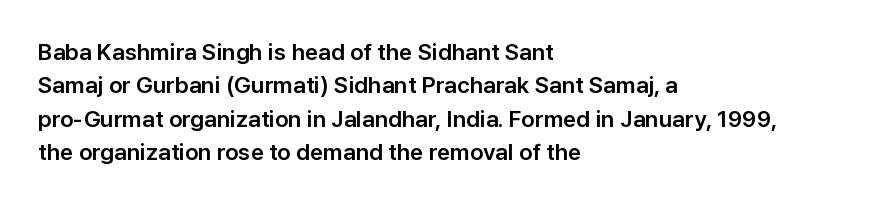
The rendering uses a moderate line-height, typical for paragraphs. These lines were composed using upright roman letters. The gaps between neighbouring characters are ordinary and unremarkable. Has an underline been added? It has not. Line starts are locked; line ends wander.
